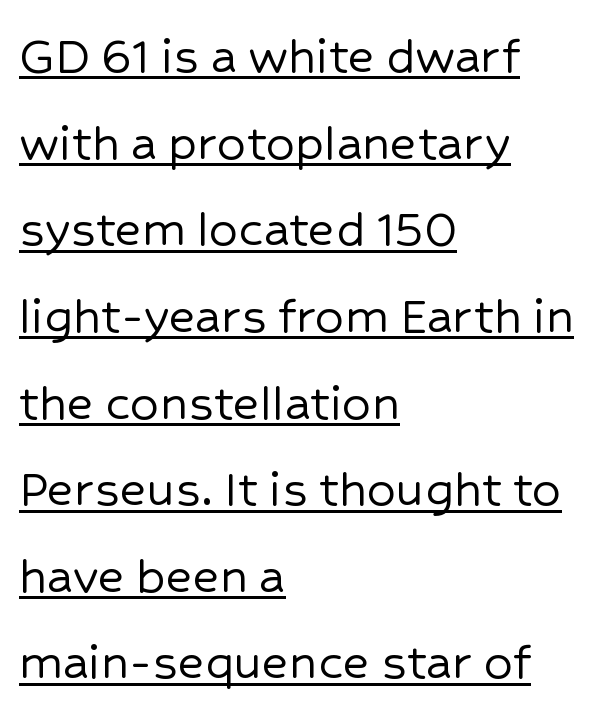
Q: Is the text italic (slanted)? A: No, it is upright.
Q: Is the typeface a serif or a sans-serif typeface? A: Sans-serif.
Q: Is the text underlined? A: Yes.
Q: How is the paragraph aligned? A: Left-aligned.
Q: Is the spacing between letters normal or unusually wide? A: Normal.
Q: Is the spacing between lines tight, normal or loose? A: Normal.
Q: Width (condensed, normal, or wide)? A: Normal.
Q: Stroke contrast? A: Low.
Q: x-height? A: Medium.
Q: Monospaced? A: No.
